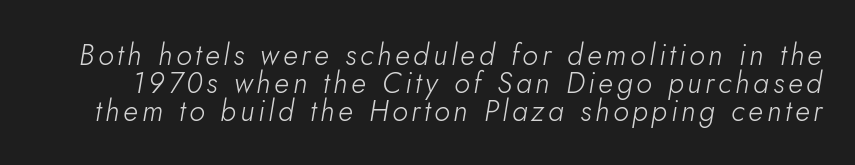
The image shows 29 px light type, italic (leaning right); set tight line spacing (0.96x), not underlined; low stroke contrast and a small x-height.
